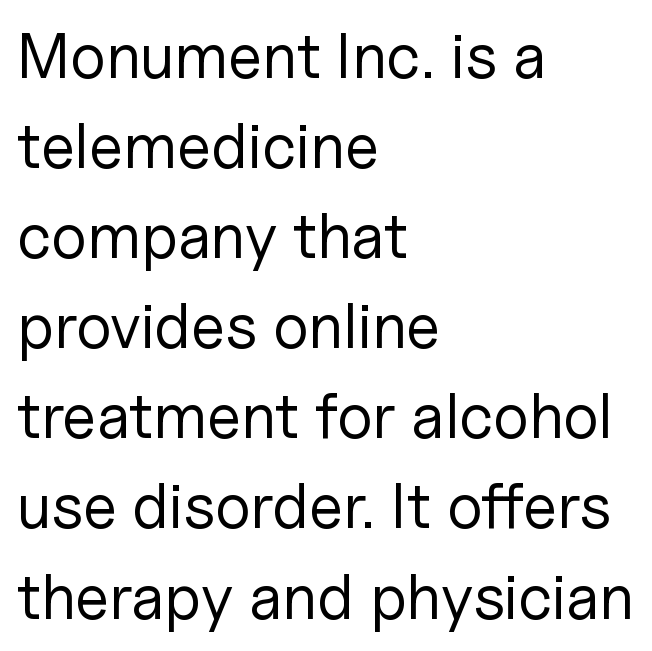
Q: Is the text bold? A: No.
Q: Is the text italic (slanted)? A: No, it is upright.
Q: Is the typeface a serif or a sans-serif typeface? A: Sans-serif.
Q: Is the text underlined? A: No.
Q: How is the paragraph aligned? A: Left-aligned.
Q: Is the spacing between letters normal or unusually wide? A: Normal.
Q: Is the spacing between lines tight, normal or loose? A: Normal.
Q: Width (condensed, normal, or wide)? A: Normal.
Q: Stroke contrast? A: Low.
Q: x-height? A: Medium.
Q: Monospaced? A: No.
